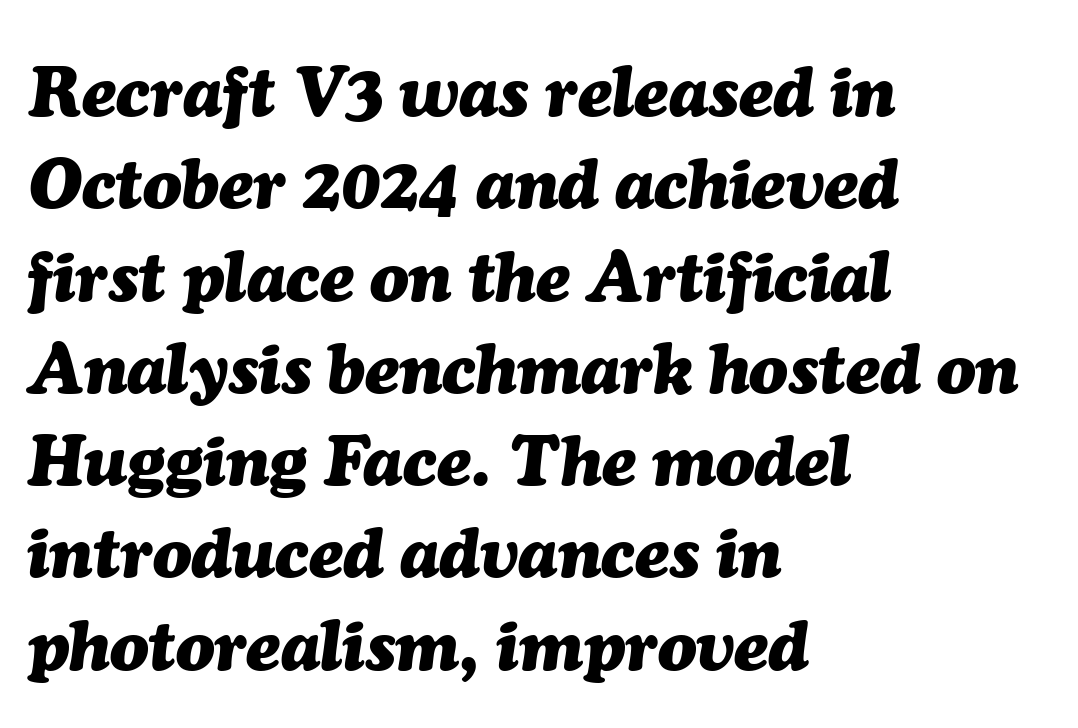
The image shows 71 px heavy type, italic (leaning right); set left-aligned, normal line spacing (1.3x), normal letter spacing, not underlined; medium stroke contrast and a medium x-height.
